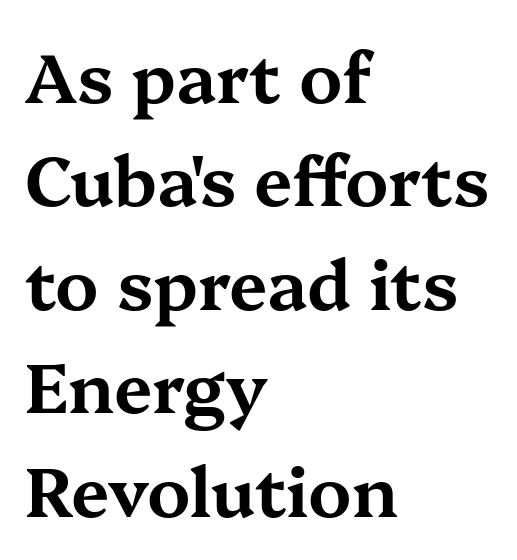
Type without underlining. This sample uses a serif face. Regarding leading, the lines here are spaced in the standard way. Does the copy run flush right? No — it runs flush left.
